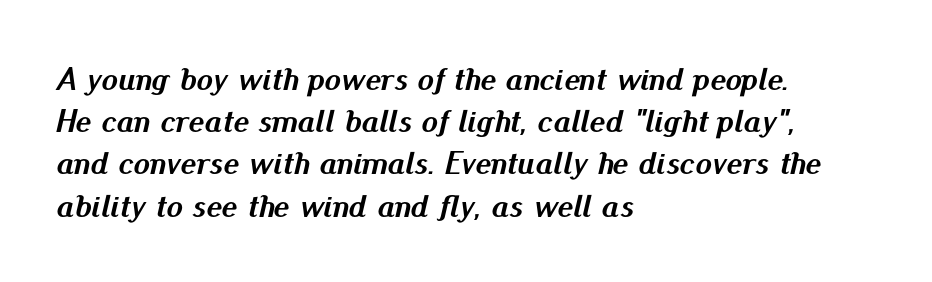
Q: Is the text bold? A: Yes.
Q: Is the text italic (slanted)? A: Yes, it leans right by about 13 degrees.
Q: Is the text underlined? A: No.
Q: How is the paragraph aligned? A: Left-aligned.
Q: Is the spacing between letters normal or unusually wide? A: Normal.
Q: Is the spacing between lines tight, normal or loose? A: Normal.
Q: Width (condensed, normal, or wide)? A: Normal.
Q: Stroke contrast? A: Medium.
Q: x-height? A: Small.
Q: Monospaced? A: No.
